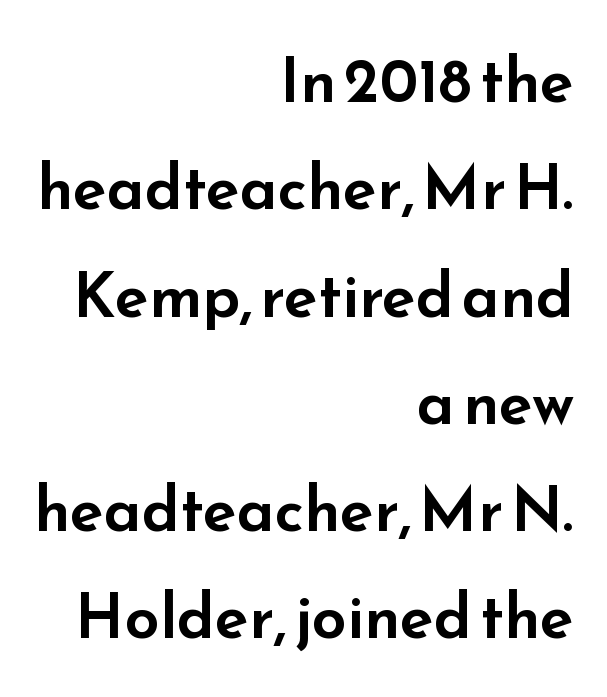
Clear beneath every line of the passage. How are the letters spaced? Ordinarily, with no added tracking. Is the block centered? No — it sits flush against the right margin. This sample uses a sans-serif face. Italic: no, the glyphs are upright roman. Here the designer chose a conventional face with non-uniform glyph widths.
